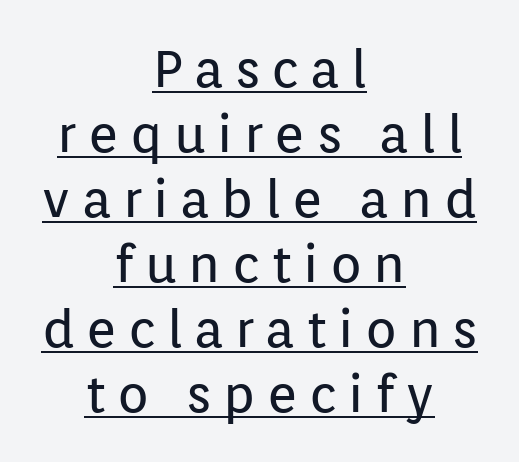
Q: Is the text bold? A: No.
Q: Is the text italic (slanted)? A: No, it is upright.
Q: Is the typeface a serif or a sans-serif typeface? A: Sans-serif.
Q: Is the text underlined? A: Yes.
Q: How is the paragraph aligned? A: Centered.
Q: Is the spacing between letters normal or unusually wide? A: Unusually wide.
Q: Is the spacing between lines tight, normal or loose? A: Normal.
Q: Width (condensed, normal, or wide)? A: Normal.
Q: Stroke contrast? A: Low.
Q: x-height? A: Medium.
Q: Monospaced? A: No.
